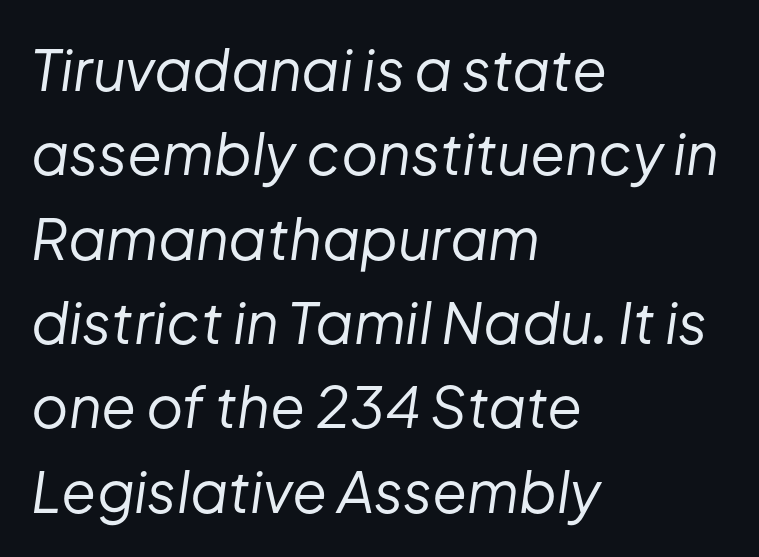
{"italic": "yes", "lean": "right", "slant_degrees": 8, "bold": "no", "weight": "regular", "width": "normal", "stroke_contrast": "low", "x_height": "medium", "monospaced": "no", "underline": "no", "align": "left", "line_spacing": "normal", "line_spacing_ratio": 1.48, "letter_spacing": "normal", "letter_spacing_em": 0.0, "glyph_px": 57}
